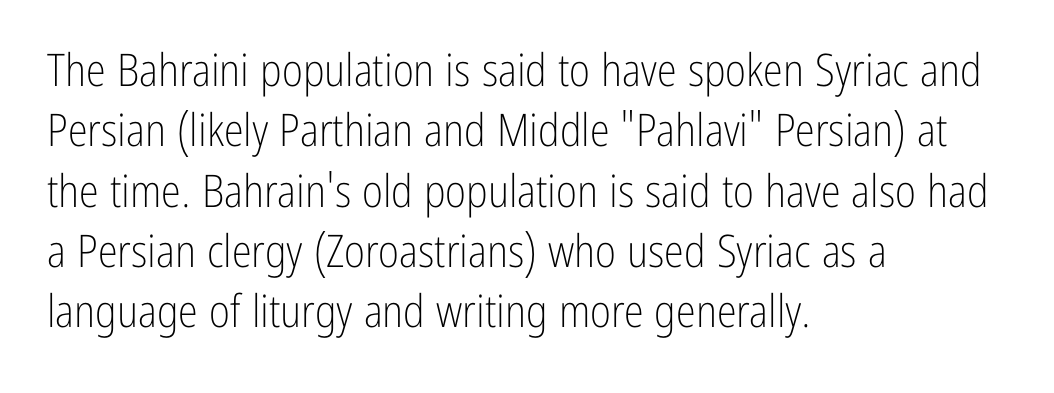
Q: Is the text bold? A: No.
Q: Is the text italic (slanted)? A: No, it is upright.
Q: Is the typeface a serif or a sans-serif typeface? A: Sans-serif.
Q: Is the text underlined? A: No.
Q: How is the paragraph aligned? A: Left-aligned.
Q: Is the spacing between letters normal or unusually wide? A: Normal.
Q: Is the spacing between lines tight, normal or loose? A: Normal.
Q: Width (condensed, normal, or wide)? A: Condensed.
Q: Stroke contrast? A: Low.
Q: x-height? A: Medium.
Q: Monospaced? A: No.
